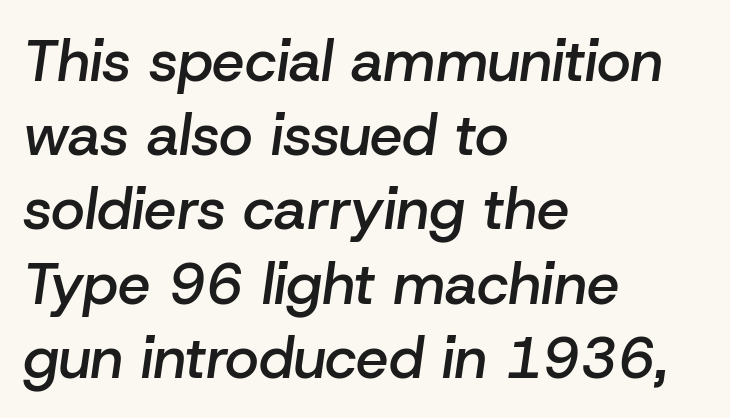
Short and long lines alike share a common starting point at left. Underlining? Definitely not there. Does extra space separate the letters? No, they use regular spacing. A semibold gives these letters moderate extra thickness, short of bold. These lines are rendered in a variable-pitch font. Compared with ordinary roman type, these characters are visibly tilted.
